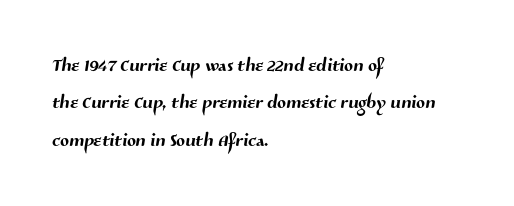
Underline: absent. Letter spacing: default. These lines stack with their left ends in a neat column. Regular leading.
